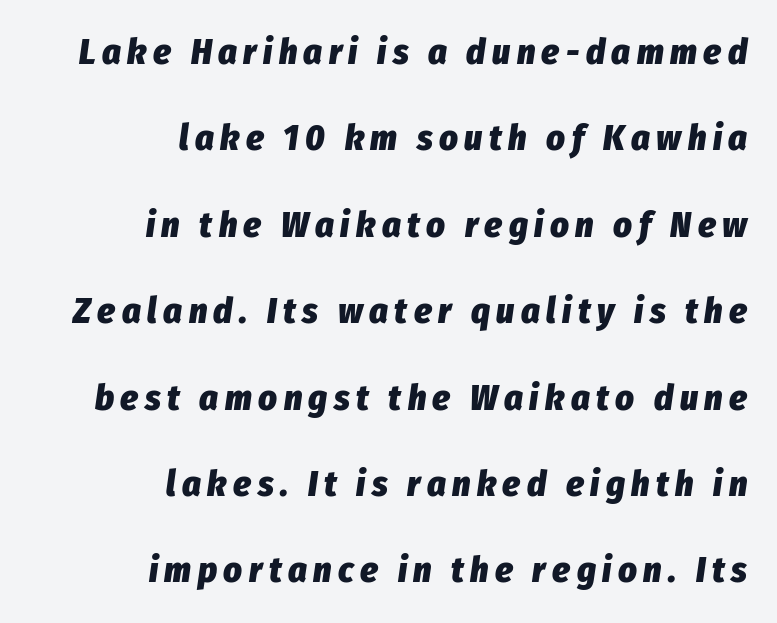
Is there much room between lines? Yes — plenty of vertical air separates them. The string is rendered with underlining switched off. Plenty of ink on the page — the face is bold. The letters are slanted; this is an italic face.
